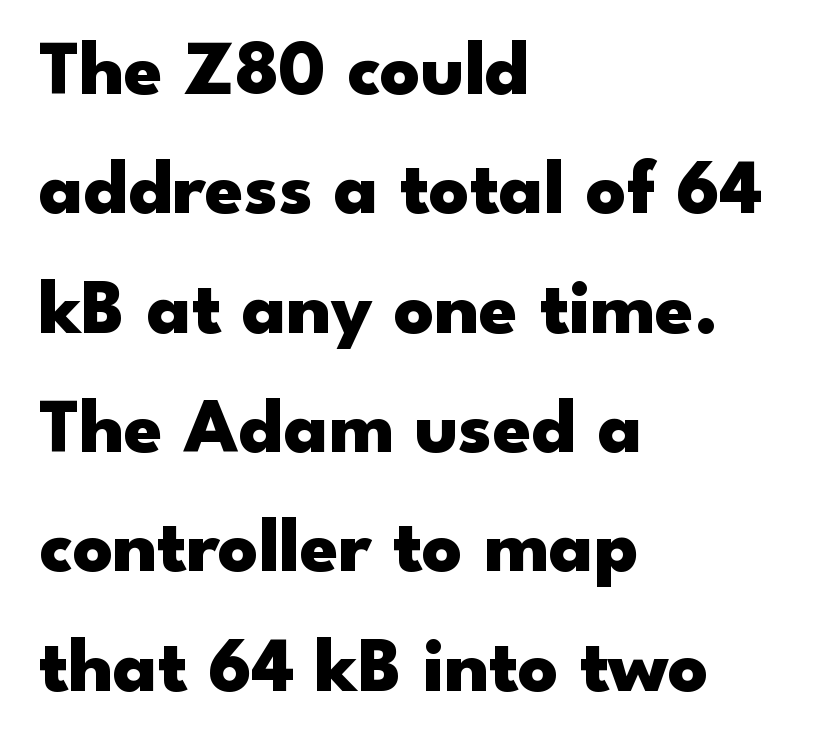
The image shows 78 px heavy, wide sans-serif type, upright; set left-aligned, normal line spacing (1.53x), normal letter spacing, not underlined; low stroke contrast and a small x-height.
